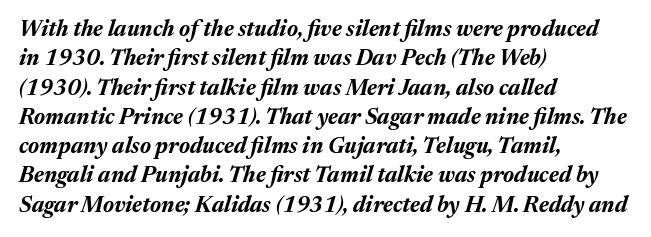
Q: Is the text bold? A: Yes.
Q: Is the text italic (slanted)? A: Yes, it leans right by about 17 degrees.
Q: Is the text underlined? A: No.
Q: How is the paragraph aligned? A: Left-aligned.
Q: Is the spacing between letters normal or unusually wide? A: Normal.
Q: Is the spacing between lines tight, normal or loose? A: Normal.
